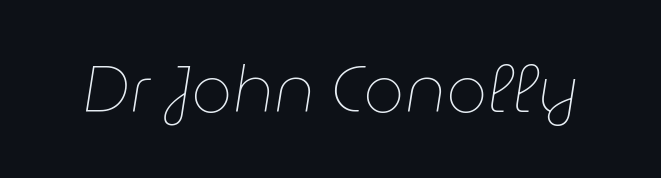
Q: Is the text bold? A: No.
Q: Is the text italic (slanted)? A: Yes, it leans right by about 9 degrees.
Q: Is the text underlined? A: No.
Q: Is the spacing between letters normal or unusually wide? A: Normal.
Q: Width (condensed, normal, or wide)? A: Normal.
Q: Stroke contrast? A: Low.
Q: x-height? A: Medium.
Q: Monospaced? A: No.
